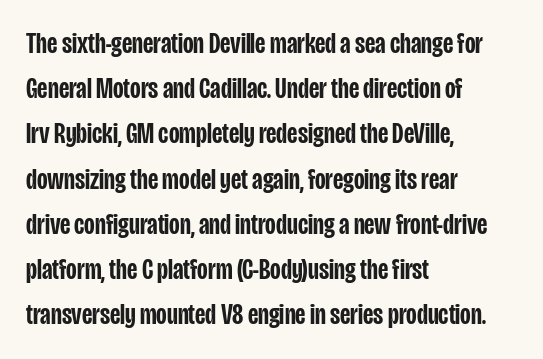
The image shows 29 px semibold, condensed sans-serif type, upright; set left-aligned, normal line spacing (1.56x), normal letter spacing, not underlined; low stroke contrast and a large x-height.
